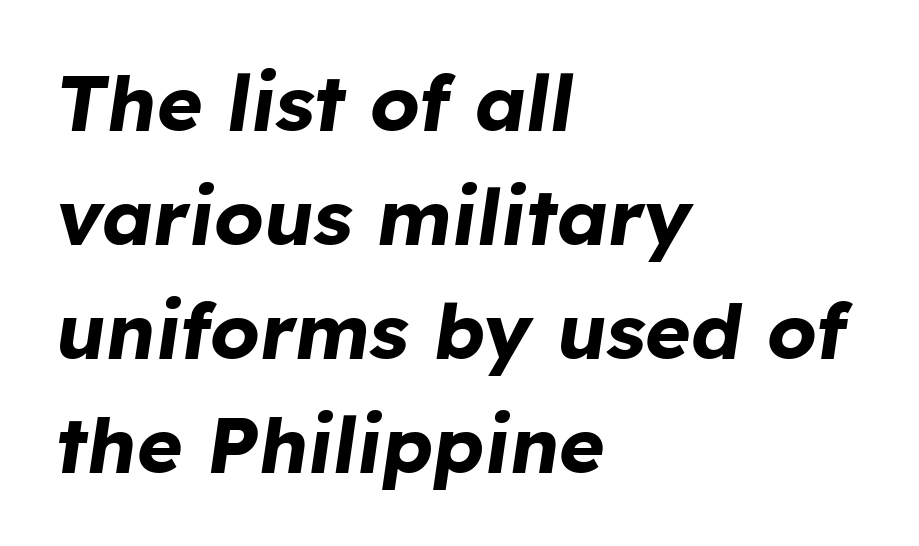
Typeset ragged right — the left edge is the straight one. The lettering tilts uniformly, giving the passage an italic look. The words here are not underlined. Think of a printed novel: that variable character pitch is what you see here. Is the letter spacing exaggerated? No — it looks like the ordinary default. Summary of weight: heavy, a full bold.
